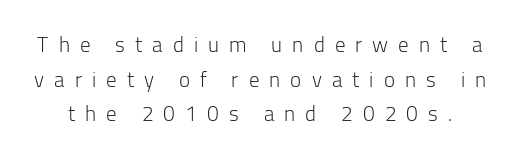
Q: Is the text bold? A: No.
Q: Is the text italic (slanted)? A: No, it is upright.
Q: Is the text underlined? A: No.
Q: Is the spacing between letters normal or unusually wide? A: Unusually wide.
Q: Is the spacing between lines tight, normal or loose? A: Normal.
